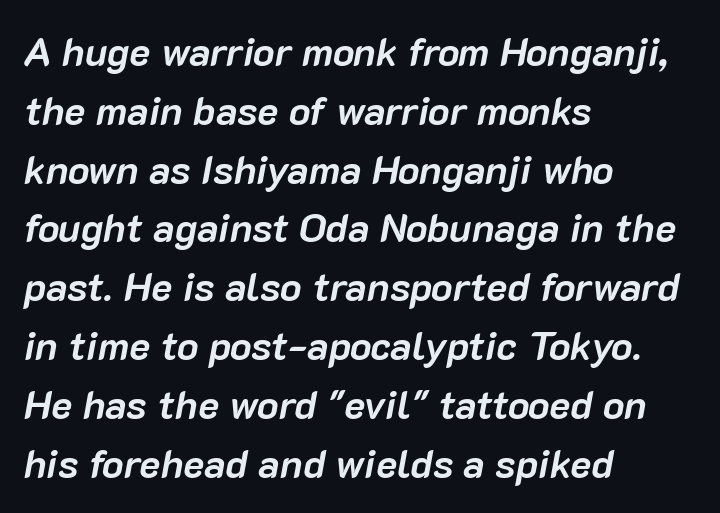
Q: Is the text bold? A: Yes.
Q: Is the text italic (slanted)? A: Yes, it leans right by about 10 degrees.
Q: Is the text underlined? A: No.
Q: How is the paragraph aligned? A: Left-aligned.
Q: Is the spacing between letters normal or unusually wide? A: Normal.
Q: Is the spacing between lines tight, normal or loose? A: Normal.
Q: Width (condensed, normal, or wide)? A: Normal.
Q: Stroke contrast? A: Low.
Q: x-height? A: Medium.
Q: Monospaced? A: No.
